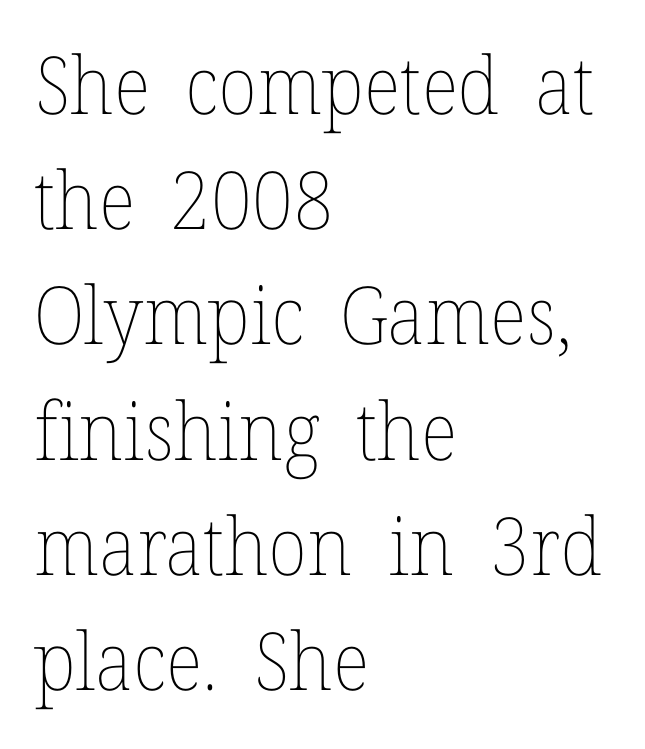
A roman cut, with each character standing at attention. Observe the ordinary spacing: letters are neighbours, not strangers. The space directly below the letters is spotless. In CSS terms this would be text-align: left.
